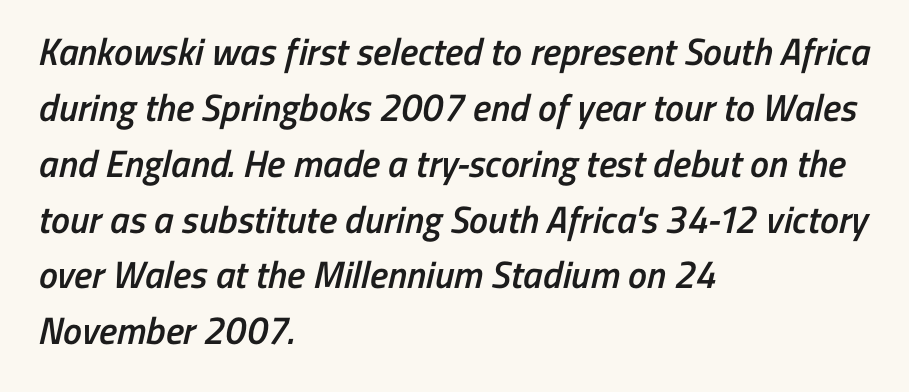
Q: Is the text bold? A: Semi-bold.
Q: Is the typeface a serif or a sans-serif typeface? A: Sans-serif.
Q: Is the text underlined? A: No.
Q: How is the paragraph aligned? A: Left-aligned.
Q: Is the spacing between letters normal or unusually wide? A: Normal.
Q: Is the spacing between lines tight, normal or loose? A: Normal.
Q: Width (condensed, normal, or wide)? A: Condensed.
Q: Stroke contrast? A: Low.
Q: x-height? A: Medium.
Q: Monospaced? A: No.
